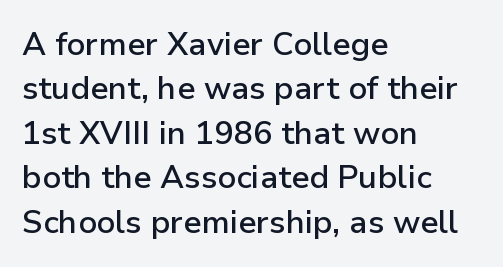
The image shows 32 px semibold sans-serif type, upright; set left-aligned, normal line spacing (1.39x), normal letter spacing, not underlined; low stroke contrast and a medium x-height.
